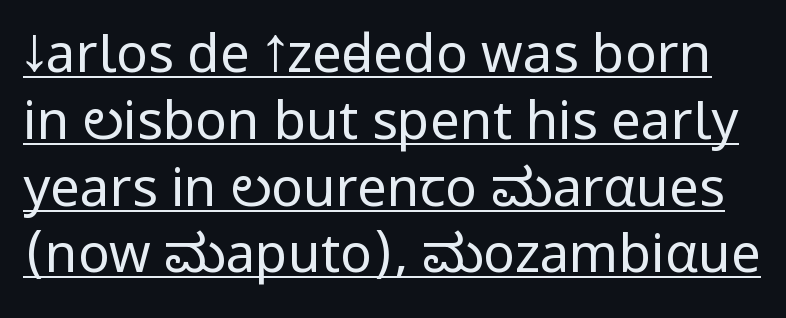
Each letter keeps its own natural width here, so spacing adapts to shape. Students, note that the glyphs here touch the page at normal intervals. A typesetter would label this face a sans. One glance says typical: line gaps are just what's usual.
